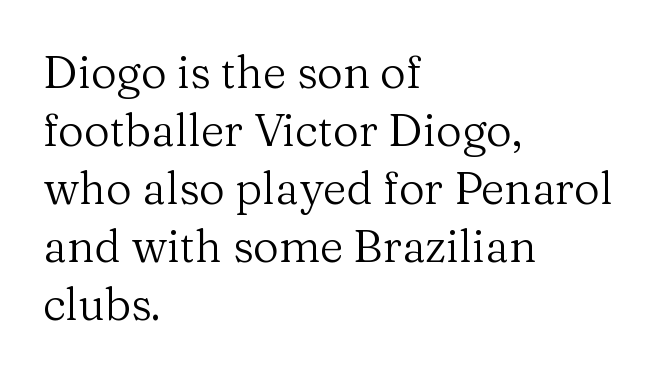
The image shows 45 px regular-weight serif type, upright; set left-aligned, normal line spacing (1.29x), normal letter spacing, not underlined; medium stroke contrast and a medium x-height.
